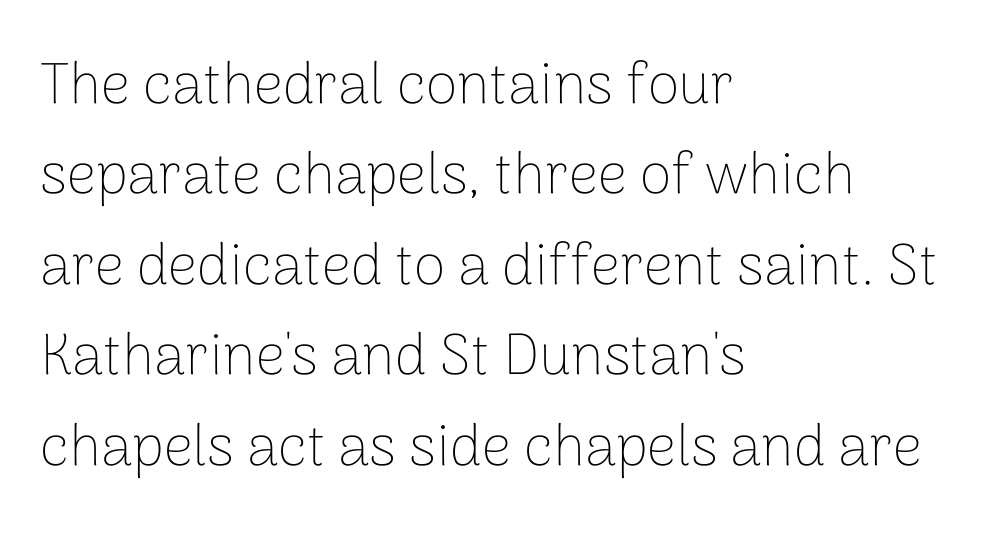
Q: Is the text bold? A: No.
Q: Is the text italic (slanted)? A: No, it is upright.
Q: Is the typeface a serif or a sans-serif typeface? A: Sans-serif.
Q: Is the text underlined? A: No.
Q: How is the paragraph aligned? A: Left-aligned.
Q: Is the spacing between letters normal or unusually wide? A: Normal.
Q: Is the spacing between lines tight, normal or loose? A: Normal.
Q: Width (condensed, normal, or wide)? A: Normal.
Q: Stroke contrast? A: Low.
Q: x-height? A: Medium.
Q: Monospaced? A: No.
